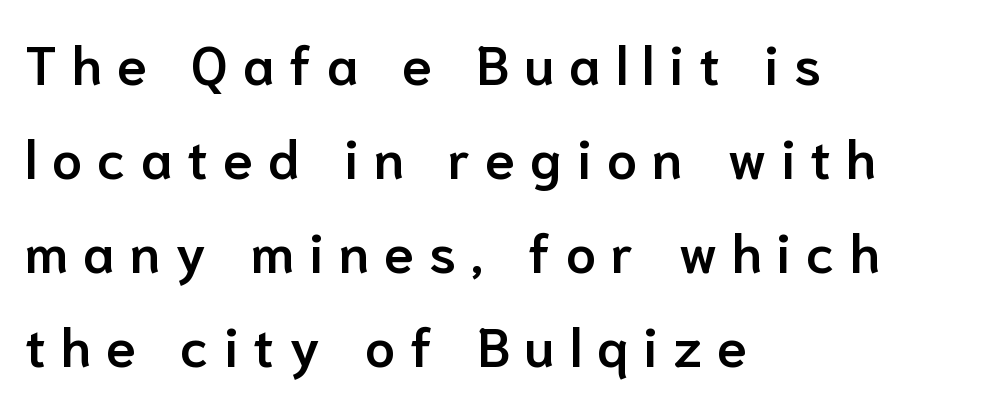
The image shows 54 px semibold sans-serif type, upright; set left-aligned, line spacing 1.74x, unusually wide letter spacing (+0.28 em), not underlined; low stroke contrast and a medium x-height.
